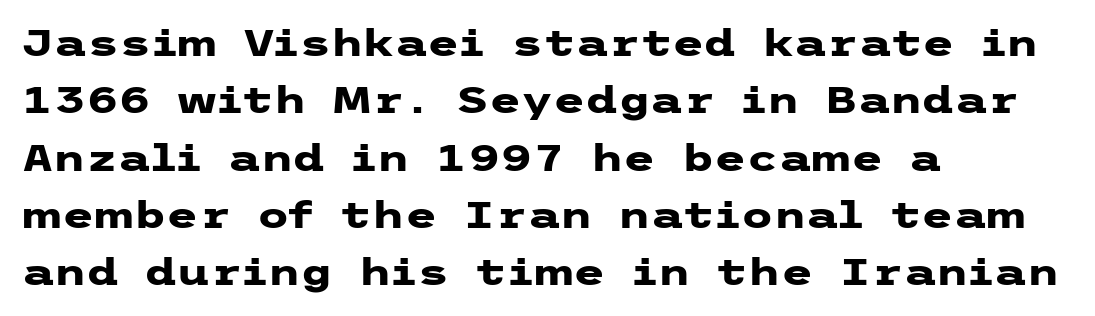
Rows of type keep a routine distance in the vertical direction. Short note: letters normally spaced. Typesetter's note: full bold, strokes at maximum text heaviness. When letters stand straight like this, we call the style roman or upright. Line beginnings align vertically; line endings do not. Serifs: no, the terminals of the letterforms are clean.
